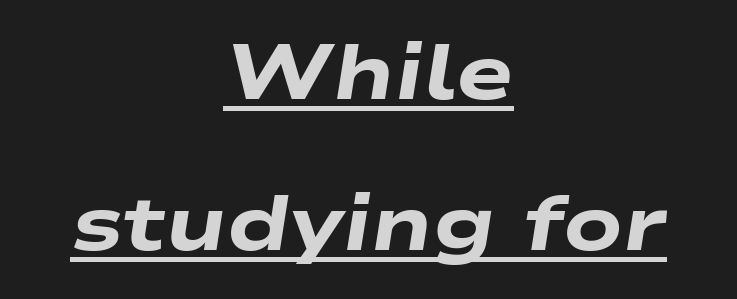
Q: Is the text bold? A: Yes.
Q: Is the text italic (slanted)? A: Yes, it leans right by about 9 degrees.
Q: Is the text underlined? A: Yes.
Q: How is the paragraph aligned? A: Centered.
Q: Is the spacing between letters normal or unusually wide? A: Normal.
Q: Is the spacing between lines tight, normal or loose? A: Loose.
Q: Width (condensed, normal, or wide)? A: Wide.
Q: Stroke contrast? A: Low.
Q: x-height? A: Medium.
Q: Monospaced? A: No.
